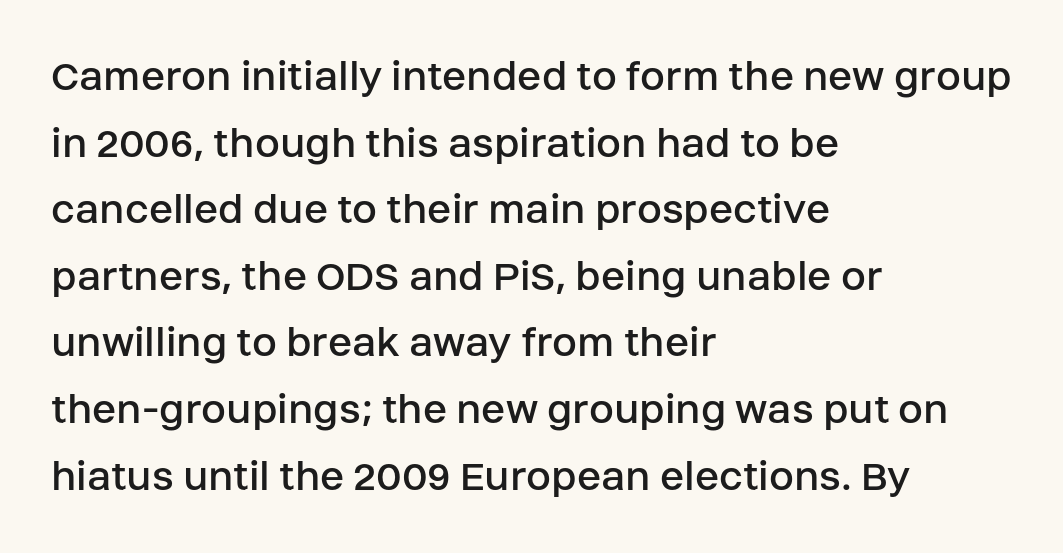
Rule under the text: the space is simply empty. Posture: straight, roman, zero tilt. These lines keep a tight, regular rhythm from letter to letter. Caption: face not bold, strokes unweighted.
